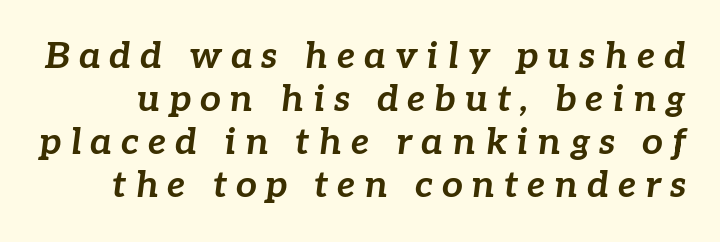
Q: Is the text bold? A: Yes.
Q: Is the text italic (slanted)? A: Yes, it leans right by about 7 degrees.
Q: Is the text underlined? A: No.
Q: Is the spacing between letters normal or unusually wide? A: Unusually wide.
Q: Width (condensed, normal, or wide)? A: Normal.
Q: Stroke contrast? A: Low.
Q: x-height? A: Medium.
Q: Monospaced? A: No.
